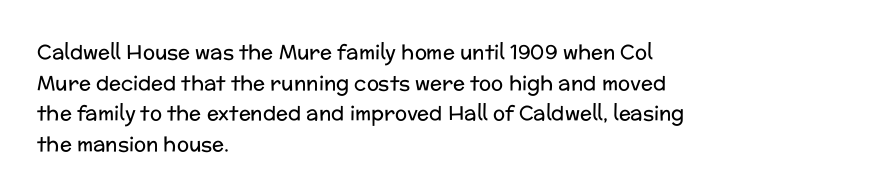
{"italic": "no", "bold": "no", "underline": "no", "align": "left", "line_spacing": "normal", "line_spacing_ratio": 1.53, "letter_spacing": "normal", "letter_spacing_em": 0.0, "glyph_px": 20}
